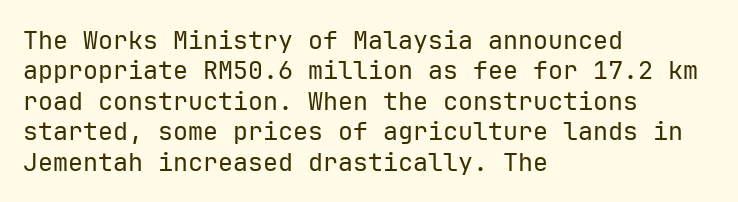
Nope, not italic — everything's standing straight. Only glyphs here, with clear space below each row. Leftover space on each line is placed entirely after the last word. The gaps between neighbouring characters are ordinary and unremarkable. A light-to-regular cut is what we see here.
